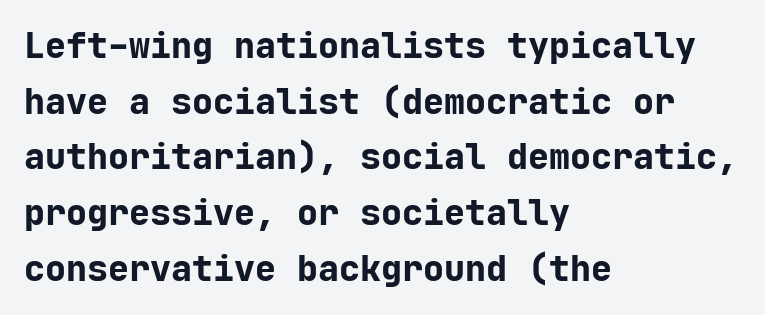
{"serif": "no", "italic": "no", "bold": "yes", "weight": "bold", "width": "normal", "stroke_contrast": "low", "x_height": "medium", "monospaced": "yes", "underline": "no", "align": "left", "line_spacing": "normal", "line_spacing_ratio": 1.59, "letter_spacing": "normal", "letter_spacing_em": 0.0, "glyph_px": 35}
